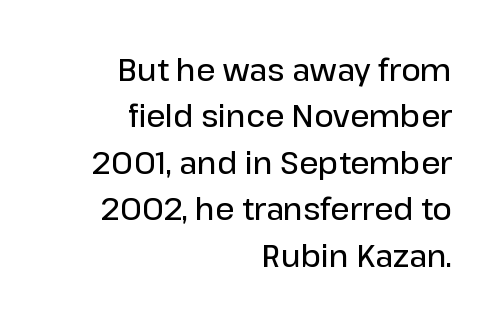
The letters advance in unequal steps, a hallmark of proportional type. Nobody drew a line under any word here. Posture: upright roman. Which margin do the lines hug? The right one — the left edge is uneven. Typographic density is moderately raised because the face is semibold. This block has exactly the height ordinary leading produces.
